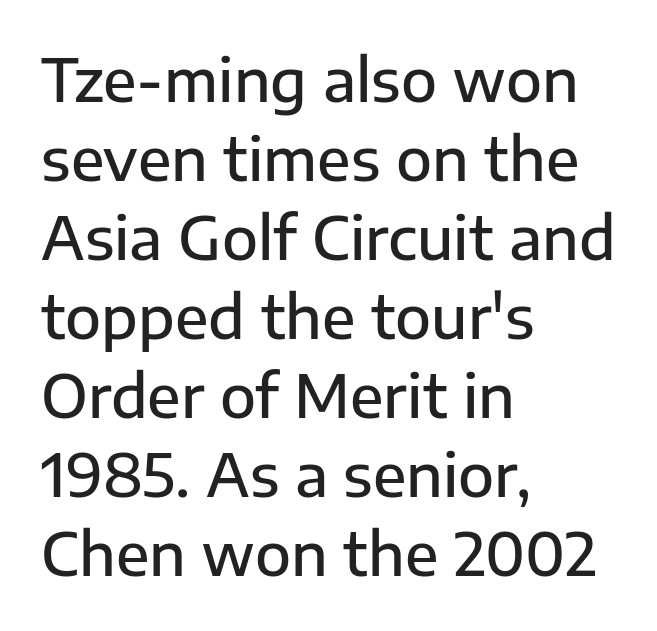
Q: Is the text bold? A: Semi-bold.
Q: Is the text italic (slanted)? A: No, it is upright.
Q: Is the typeface a serif or a sans-serif typeface? A: Sans-serif.
Q: Is the text underlined? A: No.
Q: How is the paragraph aligned? A: Left-aligned.
Q: Is the spacing between letters normal or unusually wide? A: Normal.
Q: Is the spacing between lines tight, normal or loose? A: Normal.
Q: Width (condensed, normal, or wide)? A: Normal.
Q: Stroke contrast? A: Low.
Q: x-height? A: Medium.
Q: Monospaced? A: No.
